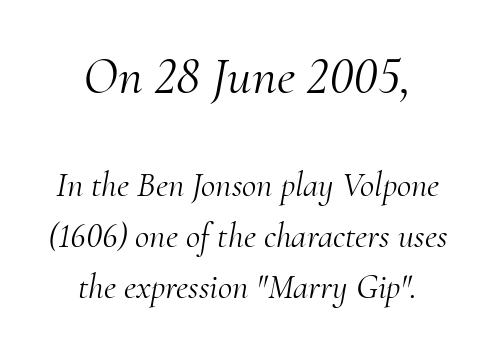
{"serif": "yes", "italic": "yes", "lean": "right", "slant_degrees": 10, "bold": "no", "weight": "light", "width": "normal", "stroke_contrast": "medium", "x_height": "small", "monospaced": "no", "underline": "no", "align": "center", "line_spacing": "normal", "line_spacing_ratio": 1.45, "letter_spacing": "normal", "letter_spacing_em": 0.0, "larger_block": "first", "size_ratio": 1.51, "glyph_px": 53}
